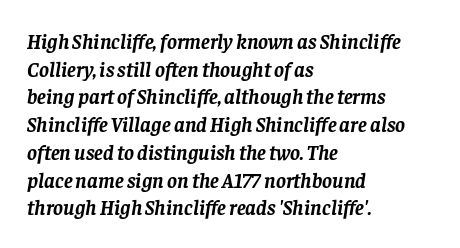
This rendering uses left alignment, leaving the right contour irregular. The rendering uses a moderate line-height, typical for paragraphs. Nobody drew a line under any word here. There is no visible air inserted between adjacent glyphs. Students, this is bold: see how much ink each stroke carries.
